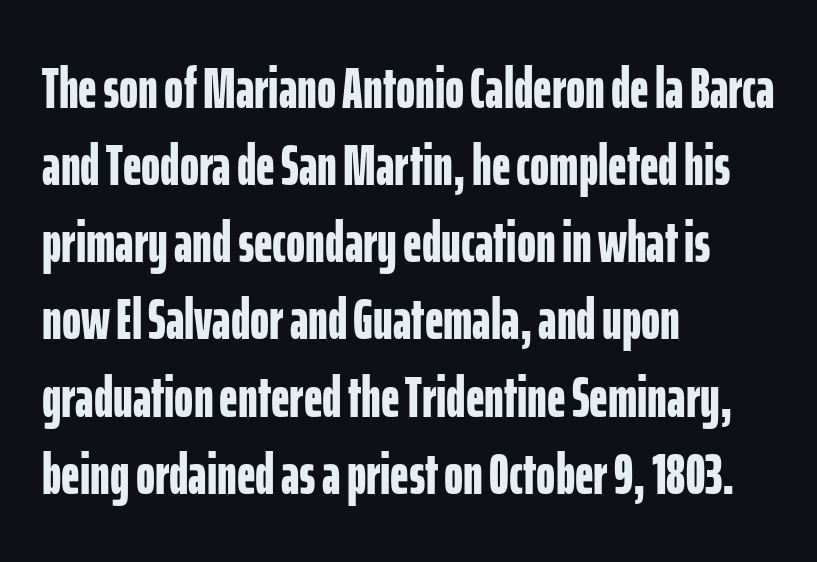
You could not count columns in this text — the font is proportionally spaced. A student would call this left alignment; a typographer would say flush left, rag right. The glyphs have the mass of a bold cut. Line spacing here is normal. The type is set solid horizontally, with unmodified tracking.
